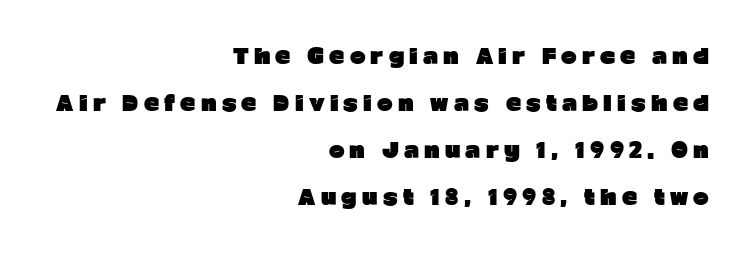
Q: Is the text bold? A: Yes.
Q: Is the text italic (slanted)? A: No, it is upright.
Q: Is the text underlined? A: No.
Q: How is the paragraph aligned? A: Right-aligned.
Q: Is the spacing between letters normal or unusually wide? A: Unusually wide.
Q: Is the spacing between lines tight, normal or loose? A: Loose.
